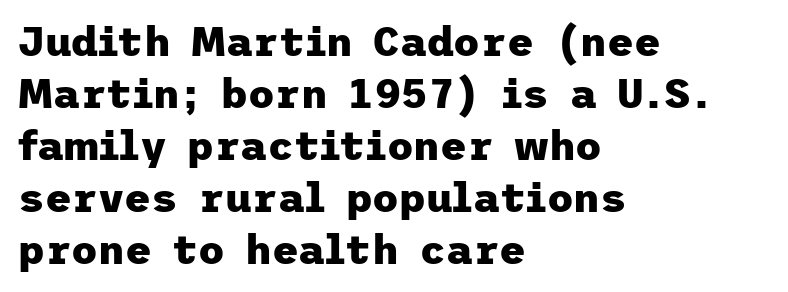
Heft: maximum for text — a bold. Horizontal bands of white between lines are of average thickness. Horizontal alignment here is leftward, the default for most running prose. You can tell from the bare stems that sans-serif type was used. Is there any slant? The stems are plumb. Underline: absent.
